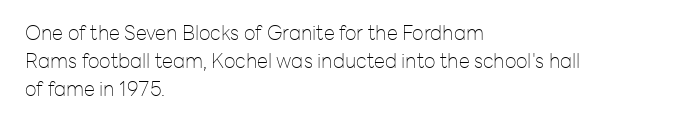
The image shows 20 px text type, upright; set left-aligned, normal line spacing (1.4x), normal letter spacing, not underlined.
